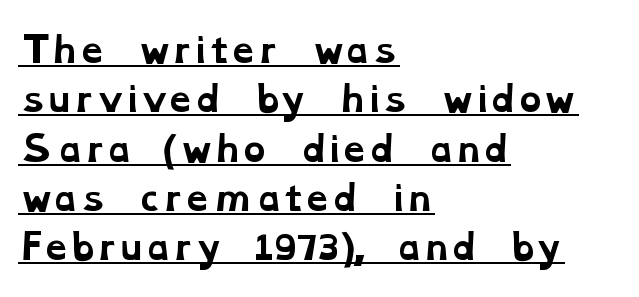
The image shows 34 px bold, wide serif type; set left-aligned, normal line spacing (1.45x), normal letter spacing, underlined; low stroke contrast and a medium x-height.
